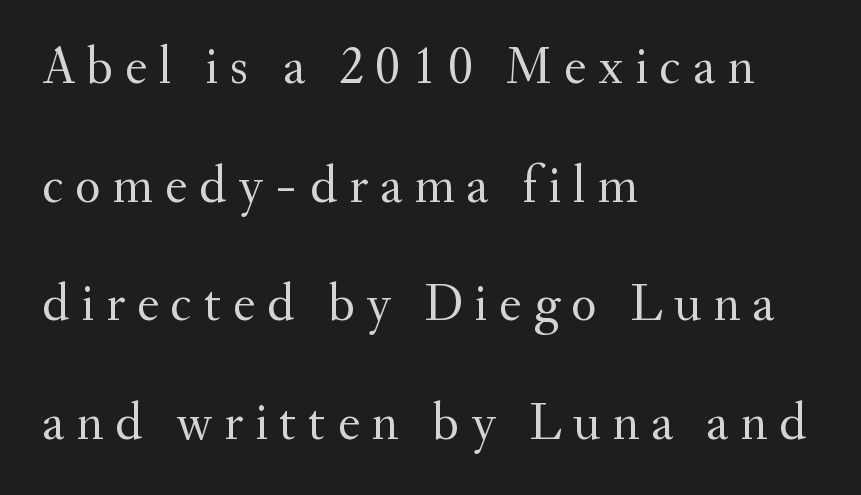
{"serif": "yes", "italic": "no", "bold": "no", "weight": "regular", "width": "normal", "stroke_contrast": "medium", "x_height": "small", "monospaced": "no", "underline": "no", "align": "left", "line_spacing": "loose", "line_spacing_ratio": 2.24, "letter_spacing": "wide", "letter_spacing_em": 0.22, "glyph_px": 53}
